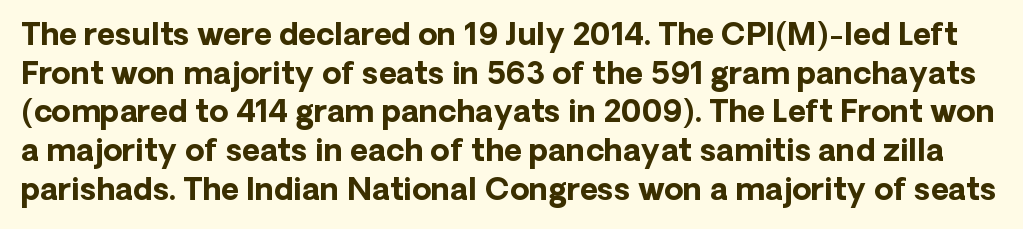
Is this a sans? Yes — the strokes have no serifs. The specimen omits any rule beneath the text block's lines. Varying glyph widths throughout — classic text-font behaviour. Designer's note — italics off, roman on. Caption: standard tracking, unaltered. Every letter is thick-stroked: bold, no question.
